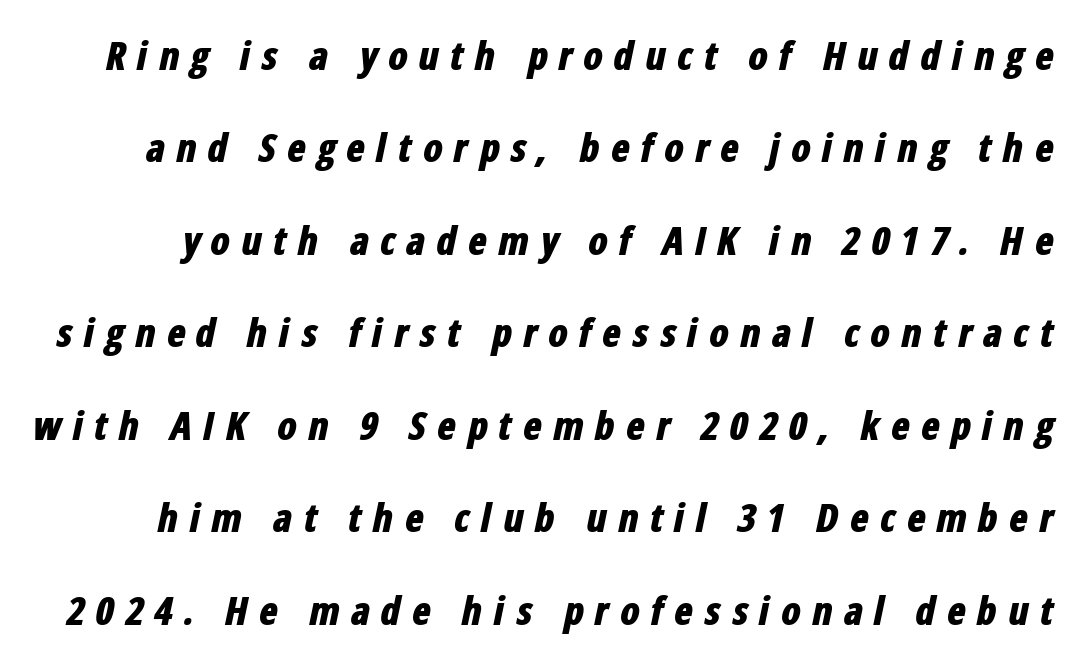
Q: Is the text bold? A: Yes.
Q: Is the text italic (slanted)? A: Yes, it leans right by about 12 degrees.
Q: Is the text underlined? A: No.
Q: Is the spacing between letters normal or unusually wide? A: Unusually wide.
Q: Is the spacing between lines tight, normal or loose? A: Loose.
Q: Width (condensed, normal, or wide)? A: Condensed.
Q: Stroke contrast? A: Low.
Q: x-height? A: Medium.
Q: Monospaced? A: No.
